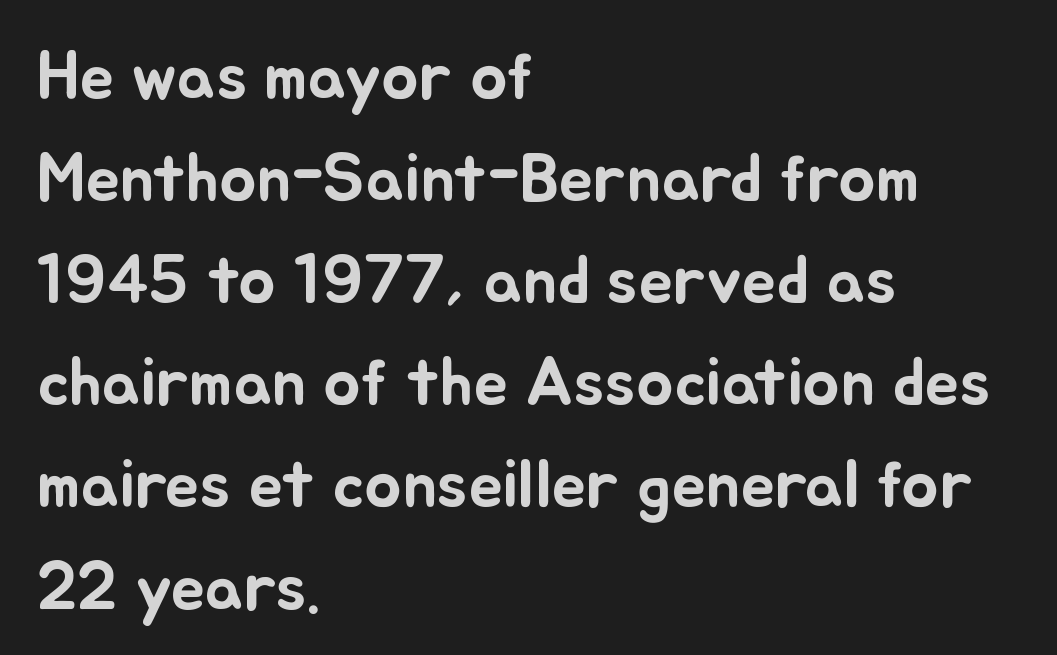
{"italic": "no", "width": "normal", "stroke_contrast": "low", "x_height": "small", "monospaced": "no", "underline": "no", "align": "left", "line_spacing": "normal", "line_spacing_ratio": 1.48, "letter_spacing": "normal", "letter_spacing_em": 0.0, "glyph_px": 69}
